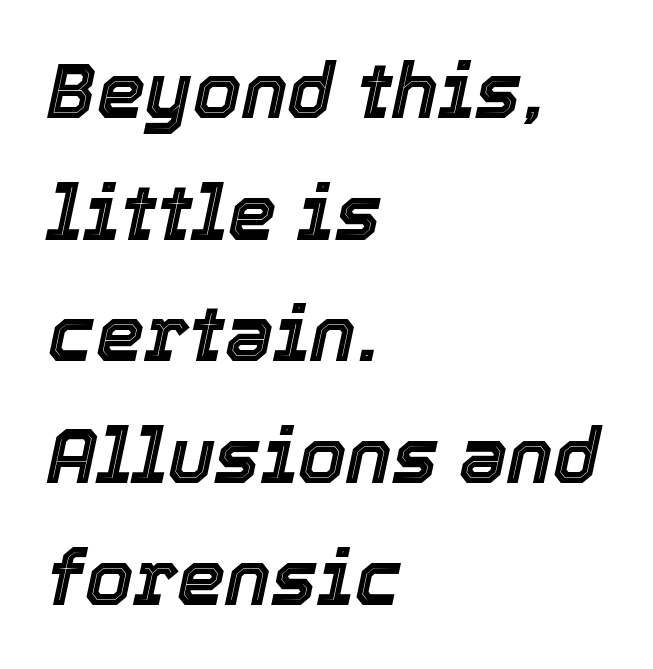
Q: Is the text italic (slanted)? A: Yes, it leans right by about 12 degrees.
Q: Is the text underlined? A: No.
Q: How is the paragraph aligned? A: Left-aligned.
Q: Is the spacing between letters normal or unusually wide? A: Normal.
Q: Is the spacing between lines tight, normal or loose? A: Normal.
Q: Width (condensed, normal, or wide)? A: Normal.
Q: x-height? A: Medium.
Q: Monospaced? A: No.
